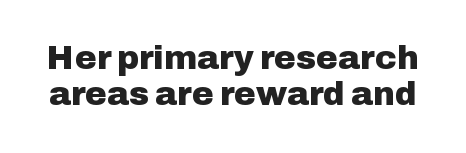
Honestly, there is no underline to notice here at all. Line spacing here is tight. Do the letters lean? They stand straight. In terms of letterform style, serifs are entirely absent. Look at the tracking — it's just the regular setting, nothing added.
